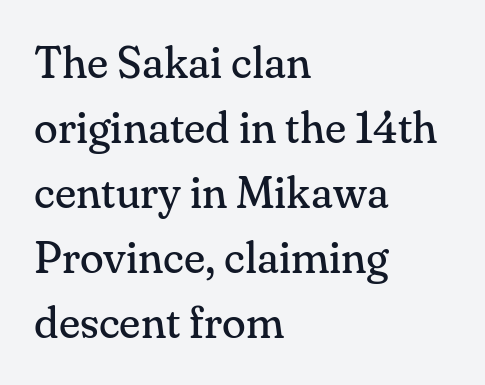
Each letter's strokes conclude with small projecting serifs. If you measured baseline to baseline, you'd find a middling distance. Italic: no, the glyphs are upright roman. Bold? No — there's no thickening of the strokes.
